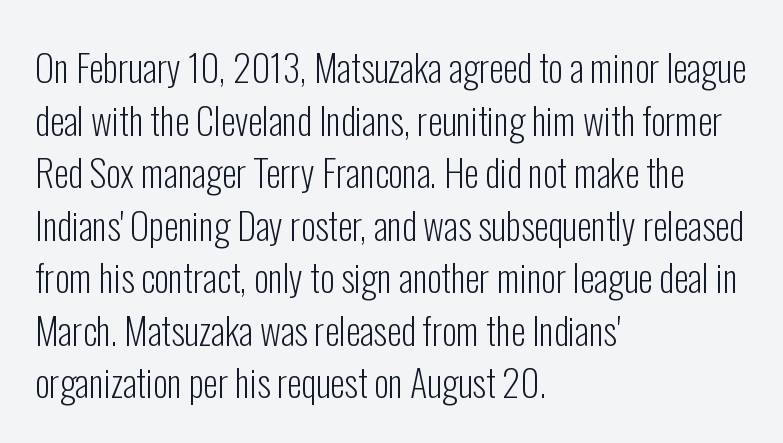
Q: Is the text bold? A: No.
Q: Is the text italic (slanted)? A: No, it is upright.
Q: Is the typeface a serif or a sans-serif typeface? A: Sans-serif.
Q: Is the text underlined? A: No.
Q: How is the paragraph aligned? A: Left-aligned.
Q: Is the spacing between letters normal or unusually wide? A: Normal.
Q: Is the spacing between lines tight, normal or loose? A: Normal.
Q: Width (condensed, normal, or wide)? A: Condensed.
Q: Stroke contrast? A: Low.
Q: x-height? A: Medium.
Q: Monospaced? A: No.
